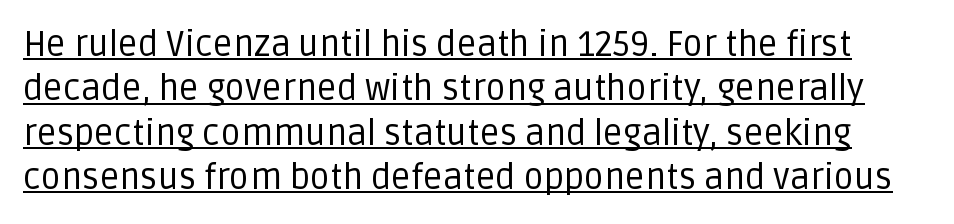
Does a line run under the words? Yes, clearly. A typesetter would call this zero additional tracking. Is this a sans? Yes — the strokes have no serifs. Designer's note — italics off, roman on. No chunkiness to these letters — they're not bold.
